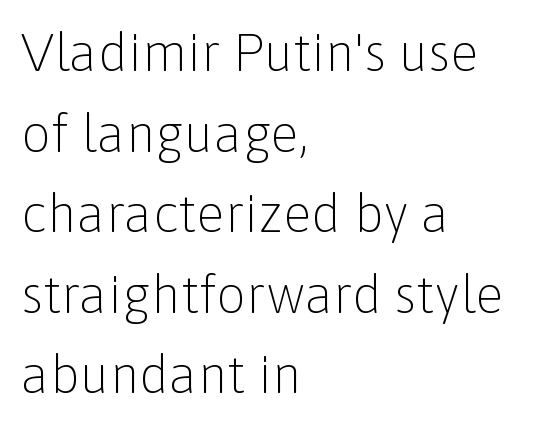
The image shows 53 px light sans-serif type, upright; set left-aligned, normal line spacing (1.52x), normal letter spacing, not underlined; low stroke contrast and a medium x-height.
